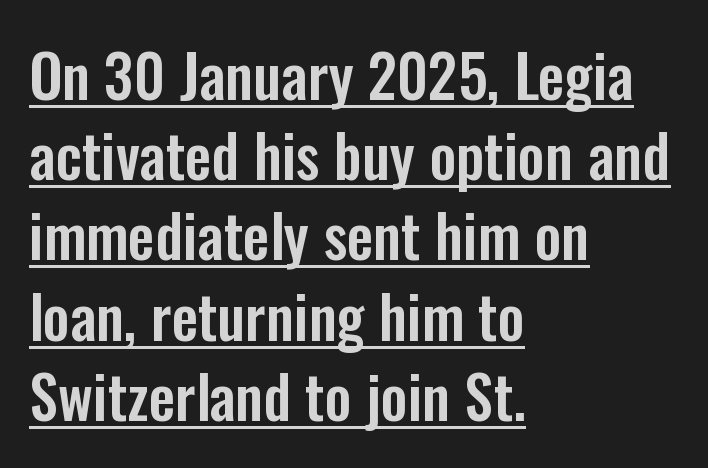
The image shows 59 px condensed sans-serif type, upright; set left-aligned, normal line spacing (1.36x), normal letter spacing, underlined; low stroke contrast and a medium x-height.
